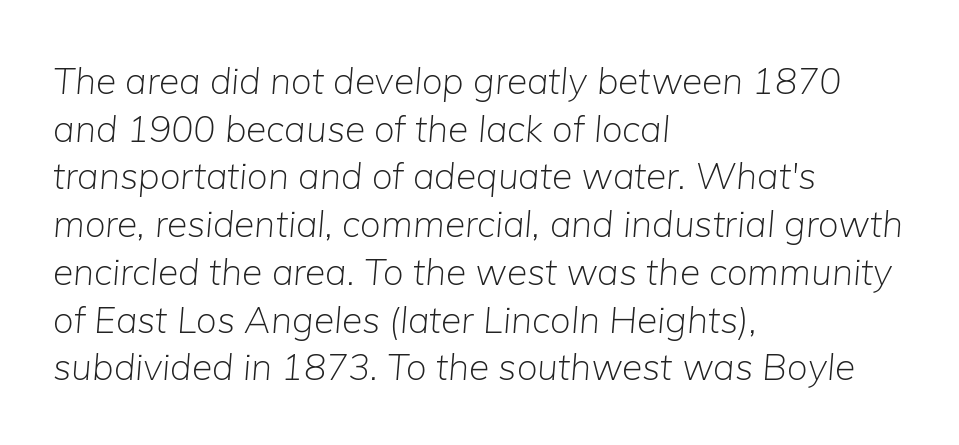
Whoever set this chose a conventional vertical rhythm. The weight would be labelled regular, book, light, or lighter still. In terms of posture, this sample is oblique. No word sits above an underline. The face used here is rendered with its standard letterfit.
